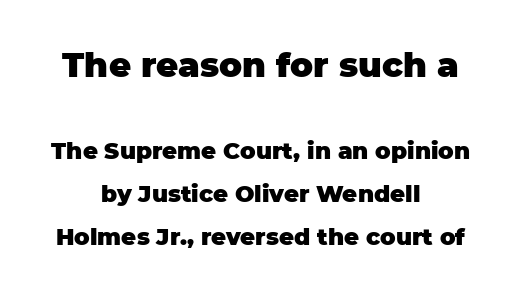
The image shows 34 px heavy sans-serif type, upright; set centered, line spacing 1.86x, normal letter spacing, not underlined; the first (top) block is 1.48x larger; low stroke contrast and a large x-height.
